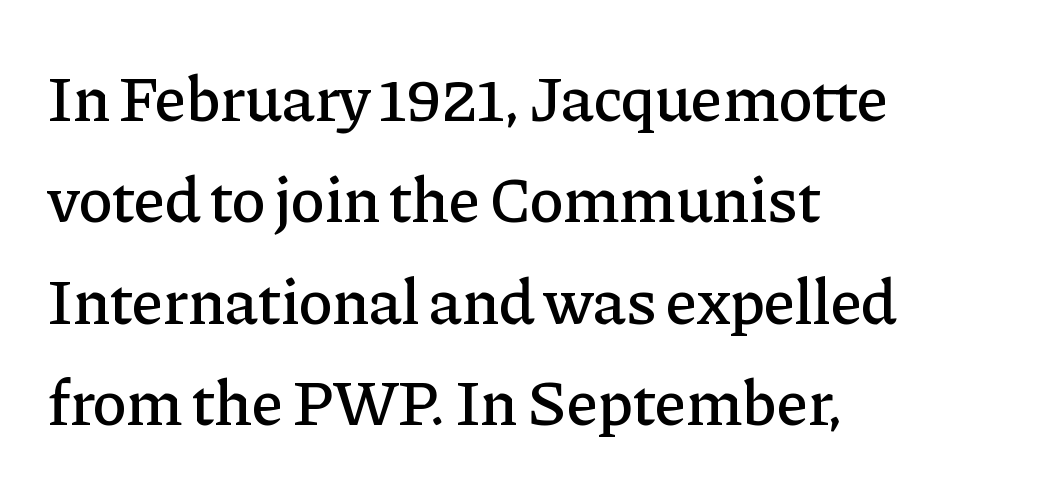
{"serif": "yes", "italic": "no", "width": "normal", "stroke_contrast": "low", "x_height": "medium", "monospaced": "no", "underline": "no", "align": "left", "line_spacing": "normal", "line_spacing_ratio": 1.56, "letter_spacing": "normal", "letter_spacing_em": 0.0, "glyph_px": 65}
